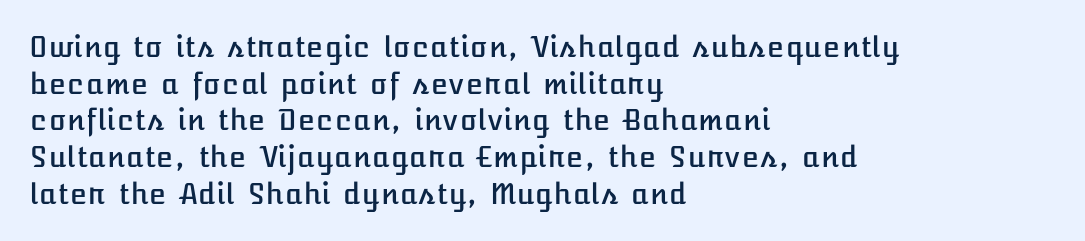
Typeset ragged right — the left edge is the straight one. Spacing between characters is what you'd get straight out of the box. The axis of the letterforms is exactly vertical. Anything drawn beneath the words? Only blank space.
